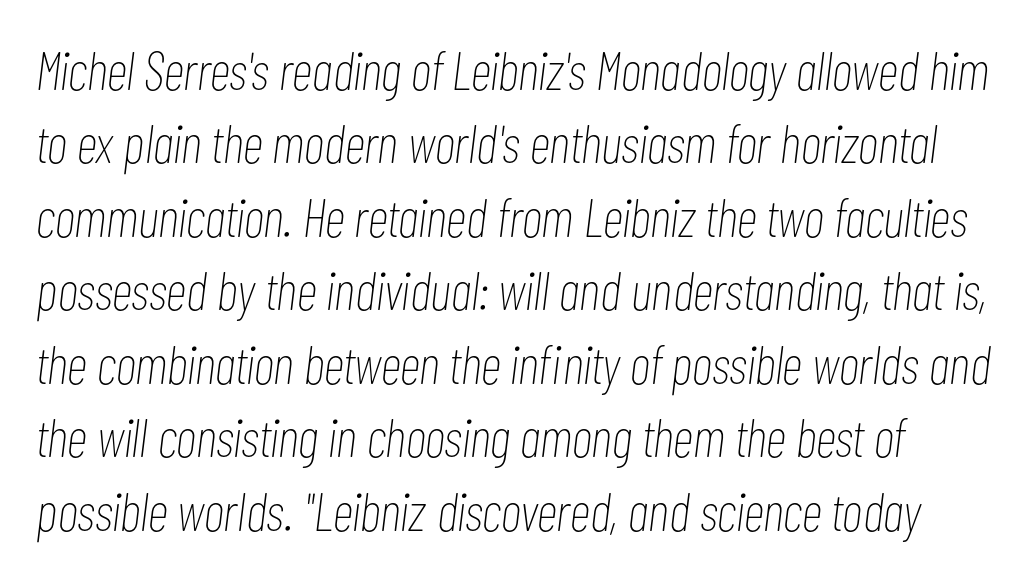
{"italic": "yes", "lean": "right", "slant_degrees": 7, "bold": "no", "weight": "thin", "width": "condensed", "stroke_contrast": "low", "x_height": "medium", "monospaced": "no", "underline": "no", "line_spacing": "normal", "line_spacing_ratio": 1.36, "letter_spacing": "normal", "letter_spacing_em": 0.0, "glyph_px": 54}
